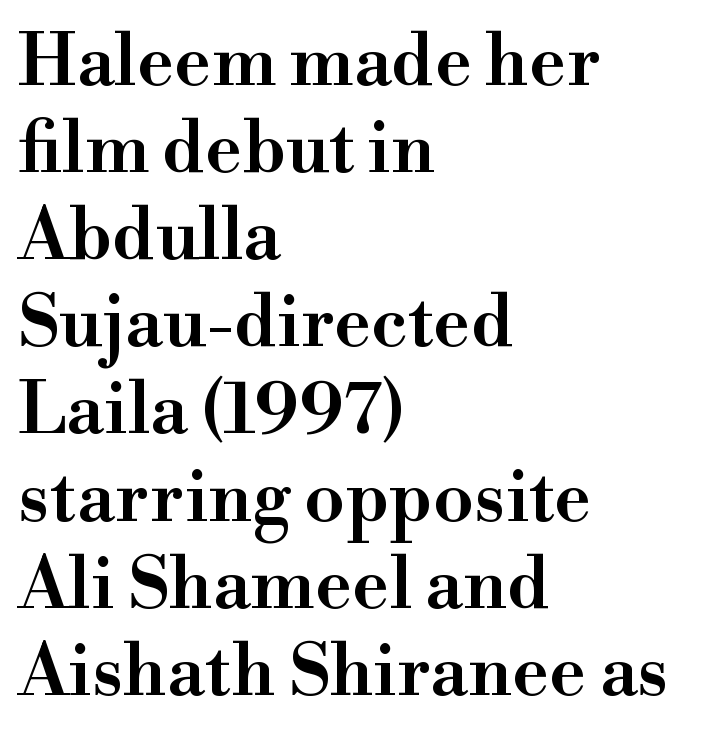
The lettering holds an erect, upright posture throughout. Serif or sans? Serif — the stroke terminals have little feet. Here the designer chose a conventional face with non-uniform glyph widths. Reading down the block, your eye returns to a fixed left position each line. Does extra space separate the letters? No, they use regular spacing. Stroke thickness is moderately raised; the sample reads as semibold.
